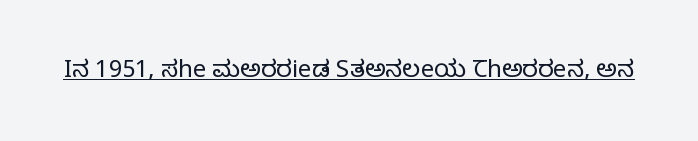
The image shows 24 px text type, upright; set normal letter spacing, underlined.
